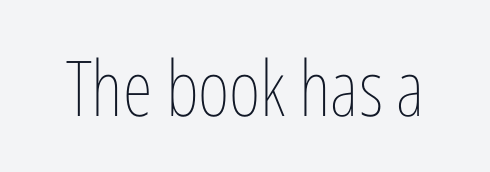
The words here are not underlined. The strokes are not fattened; the text isn't bold. Is there any slant? The stems are plumb. Looks like regular typesetting: each glyph gets only the width it needs. The letterforms sit shoulder to shoulder at normal distance.
